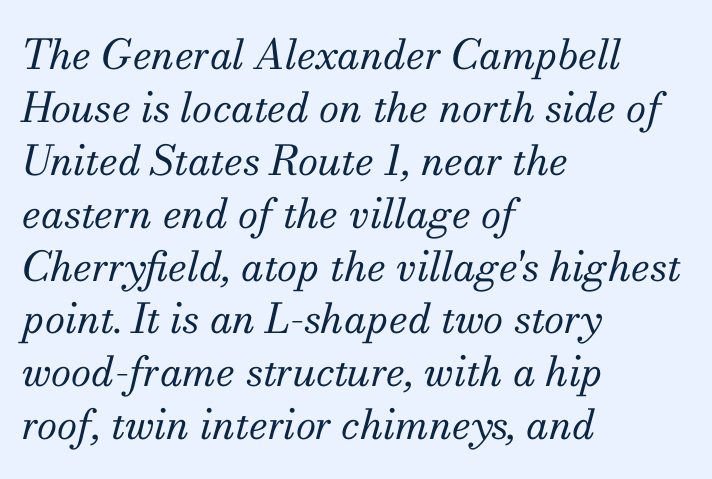
{"serif": "yes", "italic": "yes", "lean": "right", "slant_degrees": 13, "bold": "no", "weight": "regular", "width": "normal", "stroke_contrast": "medium", "x_height": "small", "monospaced": "no", "underline": "no", "align": "left", "line_spacing": "normal", "line_spacing_ratio": 1.29, "letter_spacing": "normal", "letter_spacing_em": 0.0, "glyph_px": 41}
